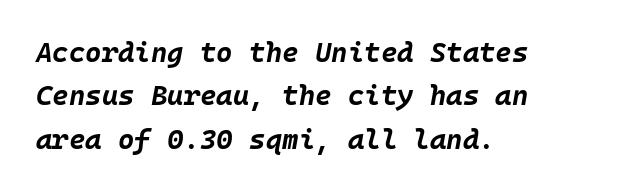
Q: Is the text bold? A: Yes.
Q: Is the text italic (slanted)? A: Yes, it leans right by about 10 degrees.
Q: Is the text underlined? A: No.
Q: How is the paragraph aligned? A: Left-aligned.
Q: Is the spacing between letters normal or unusually wide? A: Normal.
Q: Is the spacing between lines tight, normal or loose? A: Normal.
Q: Width (condensed, normal, or wide)? A: Normal.
Q: Stroke contrast? A: Low.
Q: x-height? A: Large.
